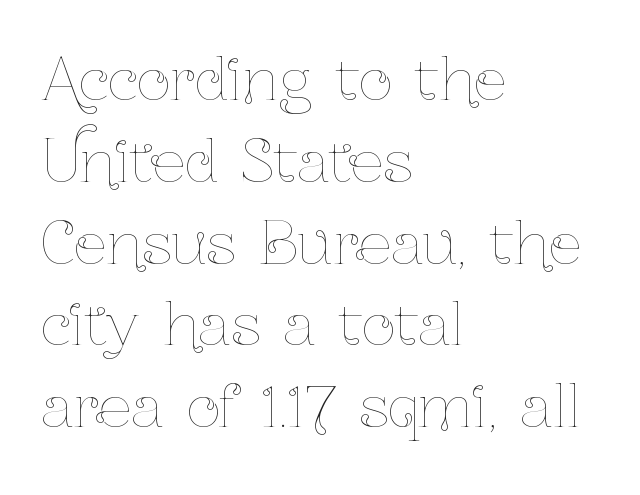
The space between consecutive lines is moderate. Is the stroke heavy? The answer is a plain regular-or-lighter. Descender tails drop into unmarked territory. Ordinary non-slanted type is in use. The letters advance in unequal steps, a hallmark of proportional type.
